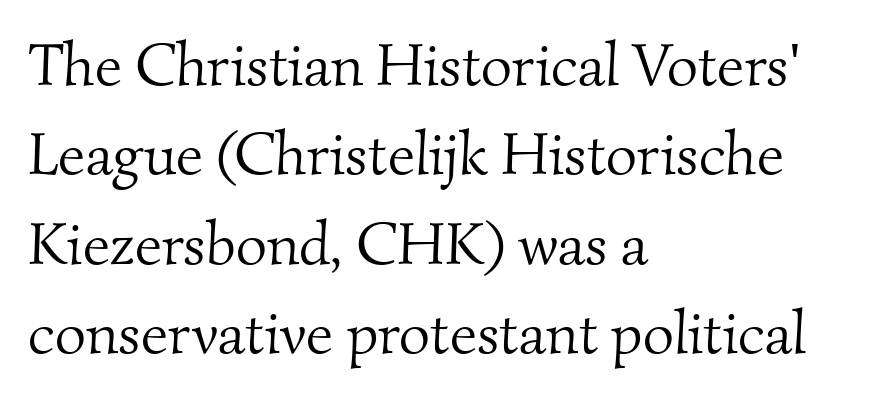
{"serif": "yes", "bold": "no", "weight": "light", "width": "normal", "stroke_contrast": "medium", "x_height": "small", "monospaced": "no", "underline": "no", "align": "left", "line_spacing": "normal", "line_spacing_ratio": 1.49, "letter_spacing": "normal", "letter_spacing_em": 0.0, "glyph_px": 60}
